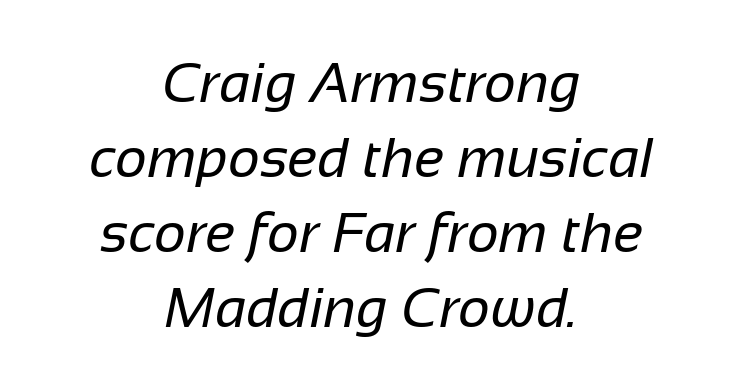
Q: Is the text bold? A: No.
Q: Is the typeface a serif or a sans-serif typeface? A: Sans-serif.
Q: Is the text underlined? A: No.
Q: How is the paragraph aligned? A: Centered.
Q: Is the spacing between letters normal or unusually wide? A: Normal.
Q: Is the spacing between lines tight, normal or loose? A: Normal.
Q: Width (condensed, normal, or wide)? A: Normal.
Q: Stroke contrast? A: Low.
Q: x-height? A: Medium.
Q: Monospaced? A: No.
